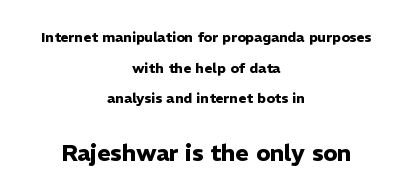
Q: Is the text bold? A: Yes.
Q: Is the text italic (slanted)? A: No, it is upright.
Q: Is the text underlined? A: No.
Q: How is the paragraph aligned? A: Centered.
Q: Is the spacing between letters normal or unusually wide? A: Normal.
Q: Is the spacing between lines tight, normal or loose? A: Loose.
Q: Which block of text is set in a larger size, the first (top) or the second (bottom)? A: The second (bottom) one.
